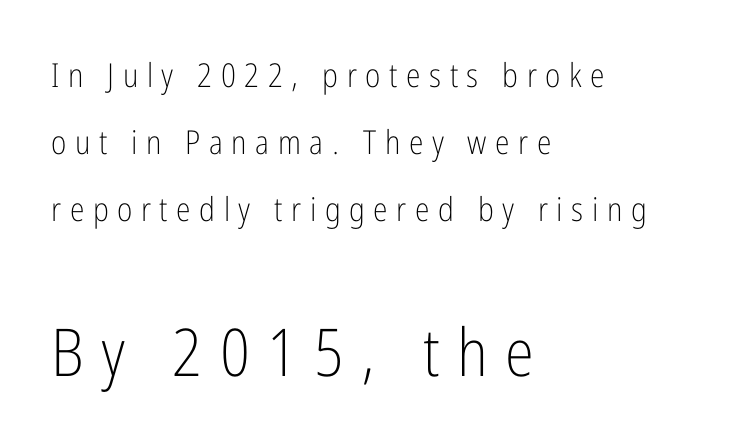
Bold? No — there's no thickening of the strokes. The string is rendered with underlining switched off. You could not count columns in this text — the font is proportionally spaced. Which margin do the lines hug? The left one — the right edge is uneven.
